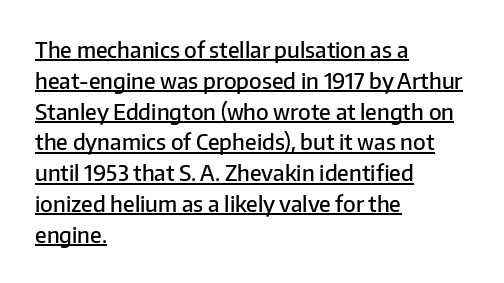
{"italic": "no", "bold": "semi", "underline": "yes", "align": "left", "line_spacing": "normal", "line_spacing_ratio": 1.4, "letter_spacing": "normal", "letter_spacing_em": 0.0, "glyph_px": 22}
